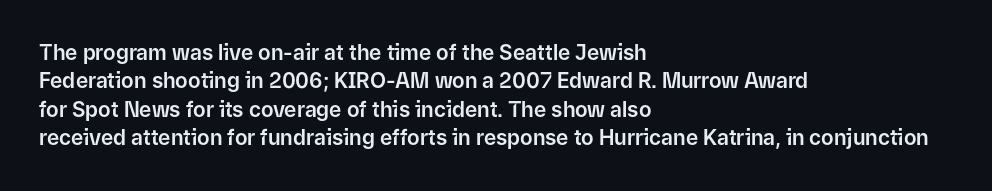
Q: Is the text italic (slanted)? A: No, it is upright.
Q: Is the text underlined? A: No.
Q: How is the paragraph aligned? A: Left-aligned.
Q: Is the spacing between letters normal or unusually wide? A: Normal.
Q: Is the spacing between lines tight, normal or loose? A: Normal.
